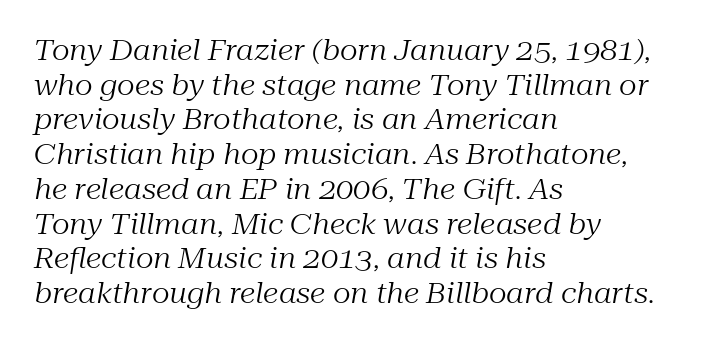
Q: Is the text bold? A: No.
Q: Is the text italic (slanted)? A: Yes, it leans right by about 10 degrees.
Q: Is the typeface a serif or a sans-serif typeface? A: Serif.
Q: Is the text underlined? A: No.
Q: How is the paragraph aligned? A: Left-aligned.
Q: Is the spacing between letters normal or unusually wide? A: Normal.
Q: Width (condensed, normal, or wide)? A: Normal.
Q: Stroke contrast? A: Medium.
Q: x-height? A: Medium.
Q: Monospaced? A: No.
